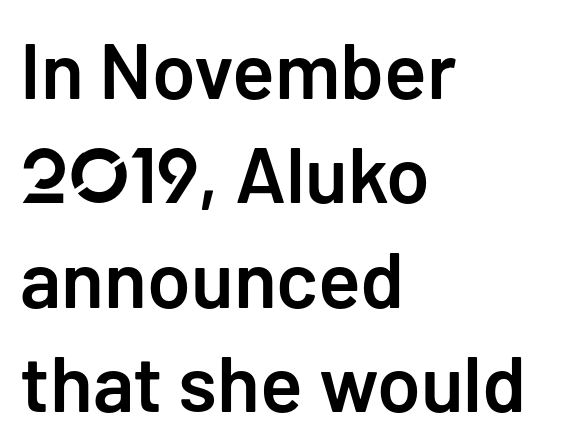
Type without underlining. Interline gaps are of average width in this sample. Layout note: lines flush left. These lines are rendered in a variable-pitch font.
